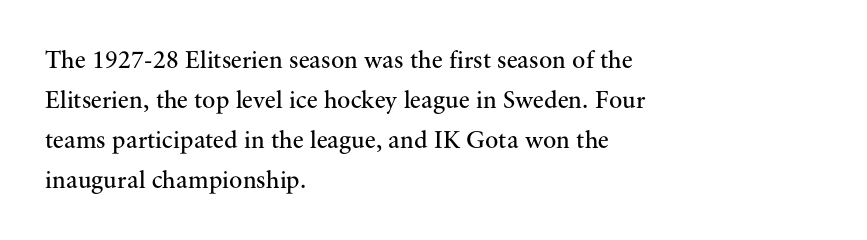
The image shows 25 px text type, upright; set left-aligned, normal line spacing (1.6x), normal letter spacing, not underlined.
